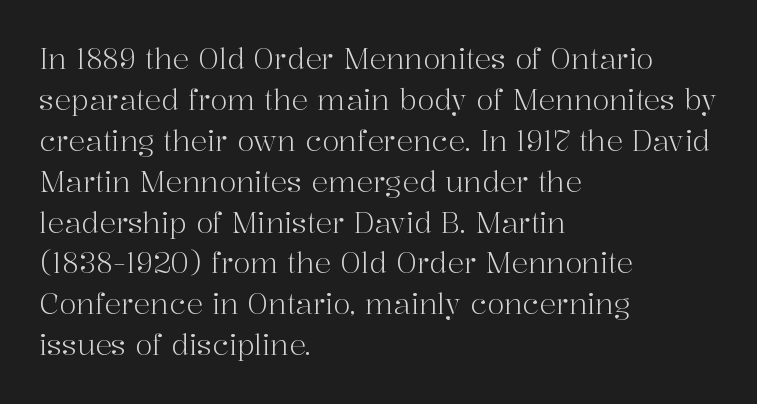
The image shows 28 px light serif type, upright; set left-aligned, normal line spacing (1.46x), normal letter spacing, not underlined; high stroke contrast and a medium x-height.
